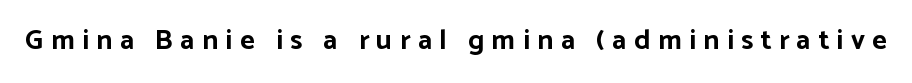
Q: Is the text bold? A: Yes.
Q: Is the text italic (slanted)? A: No, it is upright.
Q: Is the typeface a serif or a sans-serif typeface? A: Sans-serif.
Q: Is the text underlined? A: No.
Q: Is the spacing between letters normal or unusually wide? A: Unusually wide.
Q: Width (condensed, normal, or wide)? A: Normal.
Q: Stroke contrast? A: Low.
Q: x-height? A: Medium.
Q: Monospaced? A: No.
